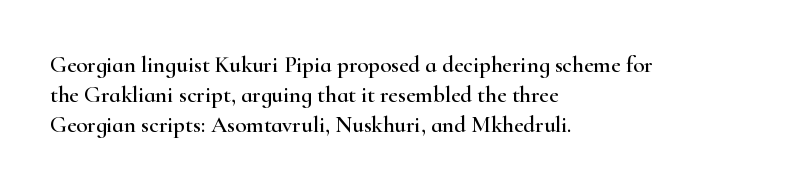
{"italic": "no", "underline": "no", "align": "left", "line_spacing": "normal", "line_spacing_ratio": 1.3, "letter_spacing": "normal", "letter_spacing_em": 0.0, "glyph_px": 23}
